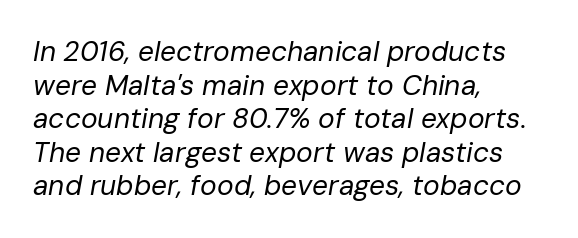
{"italic": "yes", "lean": "right", "slant_degrees": 10, "bold": "no", "weight": "regular", "width": "normal", "stroke_contrast": "low", "x_height": "medium", "monospaced": "no", "underline": "no", "align": "left", "line_spacing_ratio": 1.2, "letter_spacing": "normal", "letter_spacing_em": 0.0, "glyph_px": 28}
